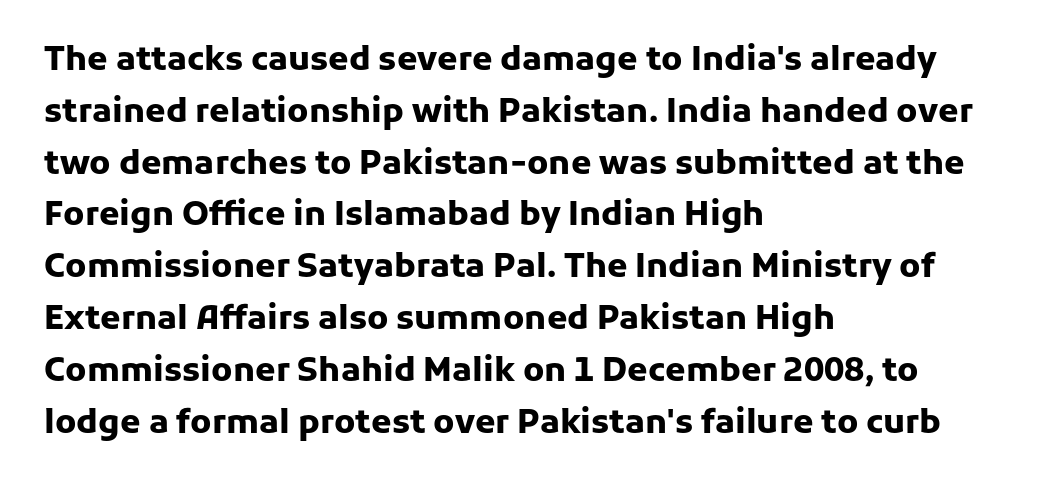
The image shows 33 px heavy sans-serif type, upright; set left-aligned, normal line spacing (1.57x), normal letter spacing, not underlined; low stroke contrast and a medium x-height.
